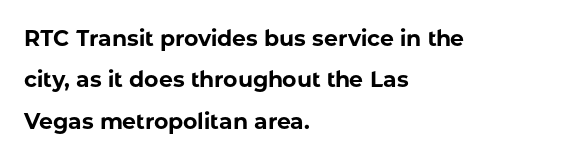
Heavy, bold letterforms. This sample uses plain, unmodified letter spacing. Notice how the stems are strictly vertical — no italics here. Underlining? Definitely not there. This rendering uses left alignment, leaving the right contour irregular.
